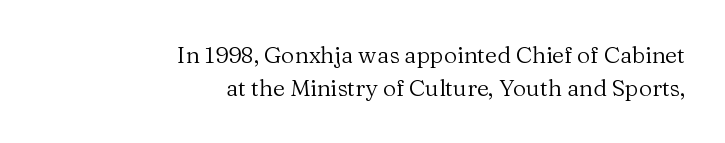
Q: Is the text bold? A: No.
Q: Is the text italic (slanted)? A: No, it is upright.
Q: Is the text underlined? A: No.
Q: How is the paragraph aligned? A: Right-aligned.
Q: Is the spacing between letters normal or unusually wide? A: Normal.
Q: Is the spacing between lines tight, normal or loose? A: Normal.
